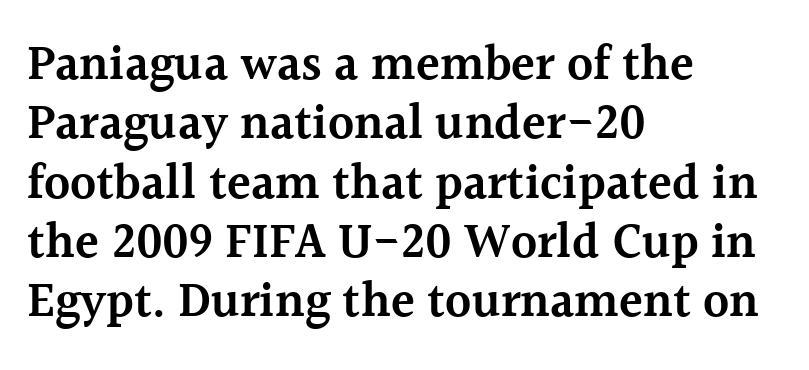
{"serif": "yes", "italic": "no", "bold": "semi", "weight": "semibold", "width": "normal", "x_height": "medium", "monospaced": "no", "underline": "no", "align": "left", "line_spacing_ratio": 1.21, "letter_spacing": "normal", "letter_spacing_em": 0.0, "glyph_px": 49}
